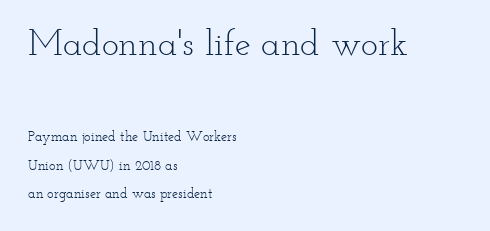
{"serif": "yes", "italic": "no", "bold": "no", "weight": "light", "width": "wide", "stroke_contrast": "low", "x_height": "small", "monospaced": "no", "underline": "no", "align": "left", "line_spacing": "loose", "line_spacing_ratio": 2.04, "letter_spacing": "normal", "letter_spacing_em": 0.0, "larger_block": "first", "size_ratio": 2.57, "glyph_px": 36}
